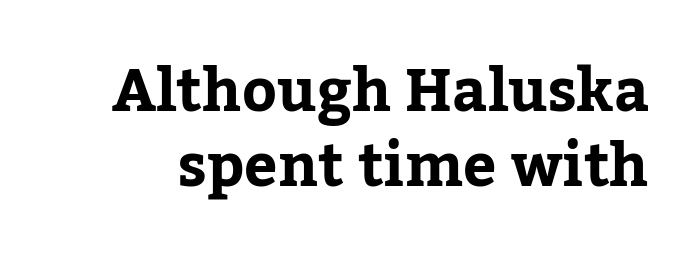
Q: Is the text bold? A: Yes.
Q: Is the text italic (slanted)? A: No, it is upright.
Q: Is the typeface a serif or a sans-serif typeface? A: Serif.
Q: Is the text underlined? A: No.
Q: Is the spacing between letters normal or unusually wide? A: Normal.
Q: Is the spacing between lines tight, normal or loose? A: Normal.
Q: Width (condensed, normal, or wide)? A: Normal.
Q: Stroke contrast? A: Low.
Q: x-height? A: Medium.
Q: Monospaced? A: No.
